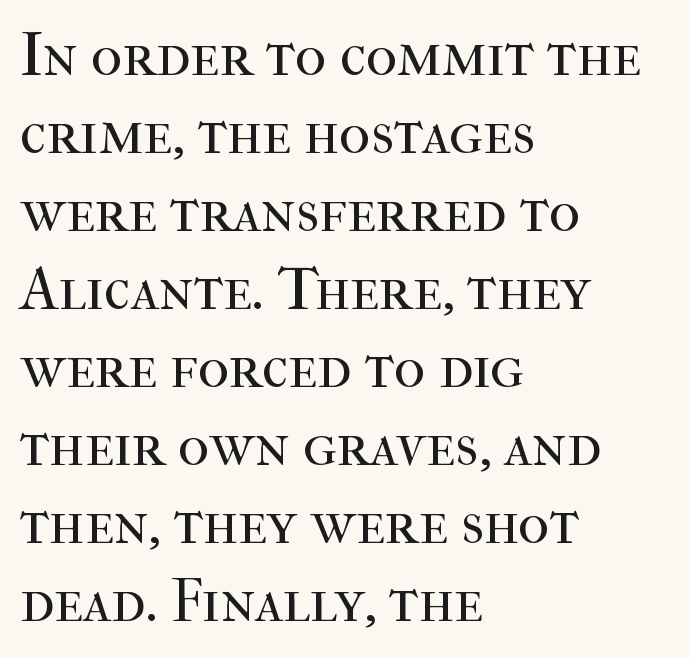
The image shows 60 px regular-weight serif type, upright; set left-aligned, normal line spacing (1.3x), normal letter spacing, not underlined; high stroke contrast and a medium x-height.
